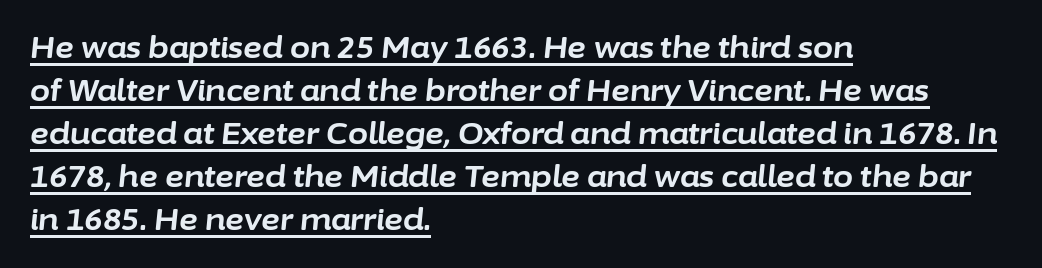
The image shows 29 px bold type, italic (leaning right); set left-aligned, normal line spacing (1.48x), normal letter spacing, underlined; low stroke contrast and a medium x-height.
